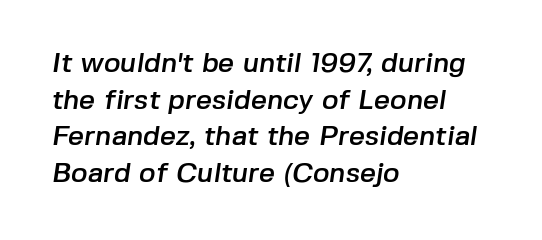
A classic flush-left, rag-right setting is used for this passage. Words float on clear page, feet unadorned. Typographically, this falls in the sans-serif category. The block of text has a typical density, with ordinary space between rows.
